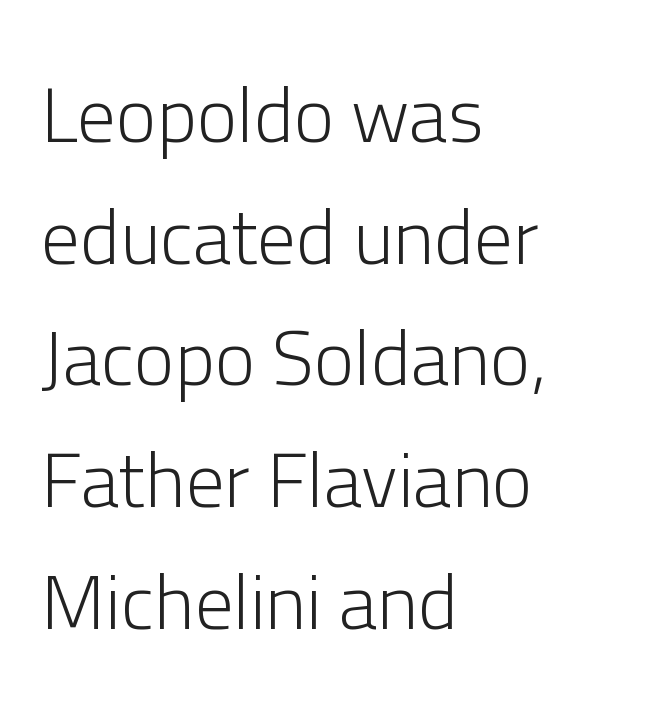
No italicization has been applied; the sample stays upright. Each line starts at the same left margin while the right side varies. Compared with typical paragraphs, the rows here are spaced about the same. The rendering shows plain stroke endings on the letterforms — a sans-serif design.
